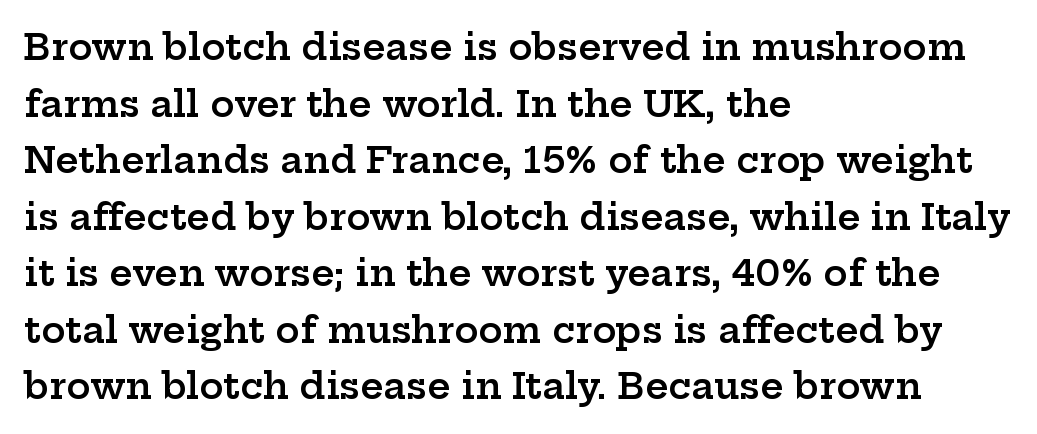
Every row of glyphs begins at an identical x-position on the left. Anything drawn beneath the words? Only blank space. Ordinary non-slanted type is in use. Students, this is semibold: more ink than regular, less than bold. Looks like regular typesetting: each glyph gets only the width it needs.
